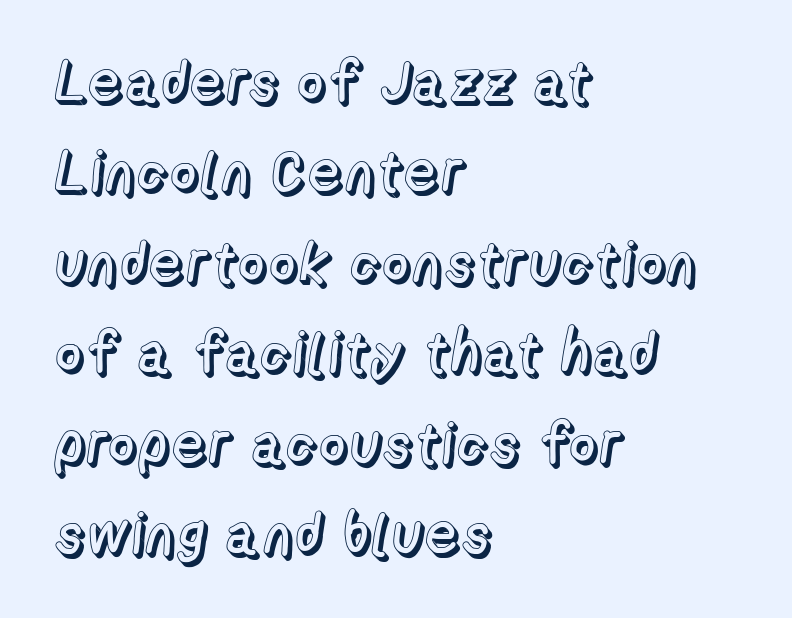
{"width": "normal", "x_height": "medium", "monospaced": "no", "underline": "no", "align": "left", "line_spacing": "normal", "line_spacing_ratio": 1.56, "letter_spacing": "normal", "letter_spacing_em": 0.0, "glyph_px": 58}
